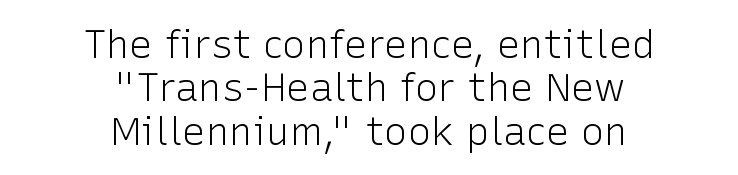
{"serif": "no", "italic": "no", "bold": "no", "weight": "light", "width": "normal", "stroke_contrast": "low", "x_height": "medium", "monospaced": "no", "underline": "no", "align": "center", "line_spacing": "tight", "line_spacing_ratio": 1.11, "letter_spacing": "normal", "letter_spacing_em": 0.0, "glyph_px": 39}
